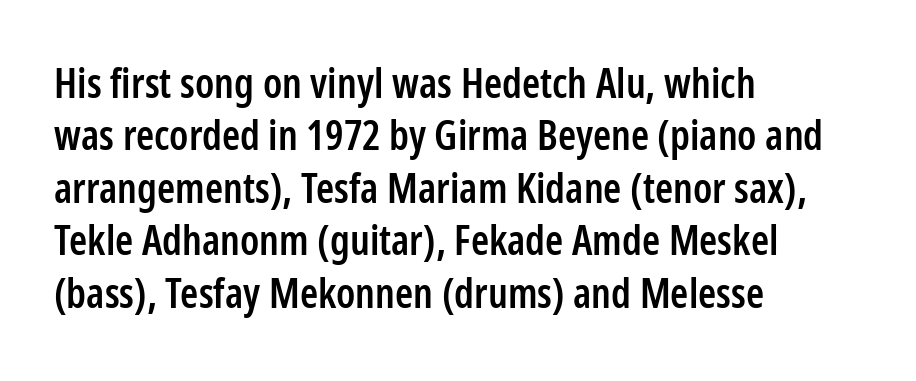
Q: Is the text bold? A: Semi-bold.
Q: Is the text italic (slanted)? A: No, it is upright.
Q: Is the typeface a serif or a sans-serif typeface? A: Sans-serif.
Q: Is the text underlined? A: No.
Q: How is the paragraph aligned? A: Left-aligned.
Q: Is the spacing between letters normal or unusually wide? A: Normal.
Q: Is the spacing between lines tight, normal or loose? A: Normal.
Q: Width (condensed, normal, or wide)? A: Condensed.
Q: Stroke contrast? A: Low.
Q: x-height? A: Medium.
Q: Monospaced? A: No.
